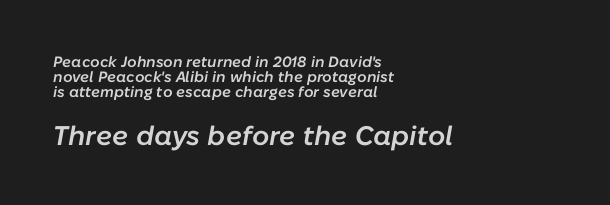
Short and long lines alike share a common starting point at left. Bigger letters appear in the bottom chunk; the top chunk is reduced. The foot of each line stays bare and open. Style check: oblique.
